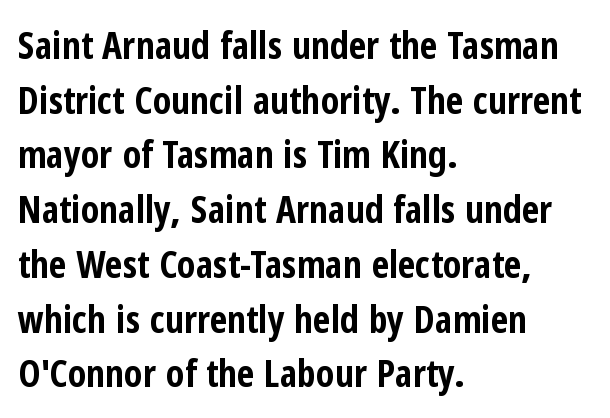
A sans-serif font was chosen for this passage. The tracking reads as untouched default to a designer's eye. In terms of leading, this rendering sits right in the middle. Here the designer chose a conventional face with non-uniform glyph widths.
